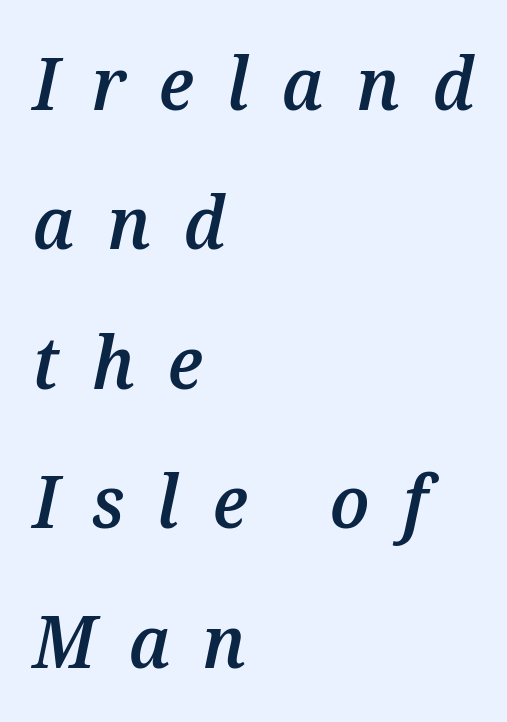
The image shows 73 px semibold type, italic (leaning right); set left-aligned, loose line spacing (1.91x), unusually wide letter spacing (+0.45 em), not underlined; medium stroke contrast and a medium x-height.
